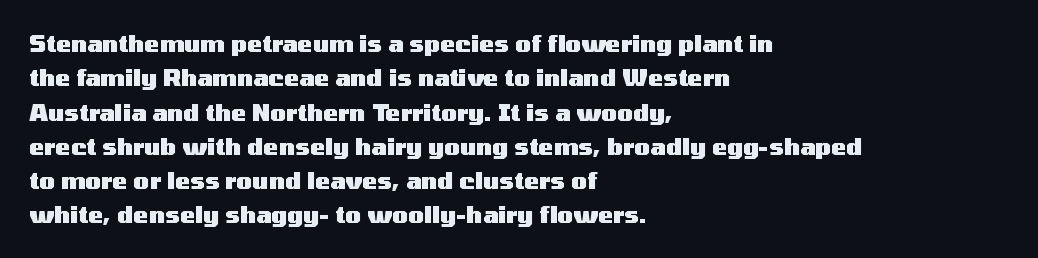
The image shows 23 px bold type, upright; set left-aligned, normal line spacing (1.49x), normal letter spacing, not underlined.
